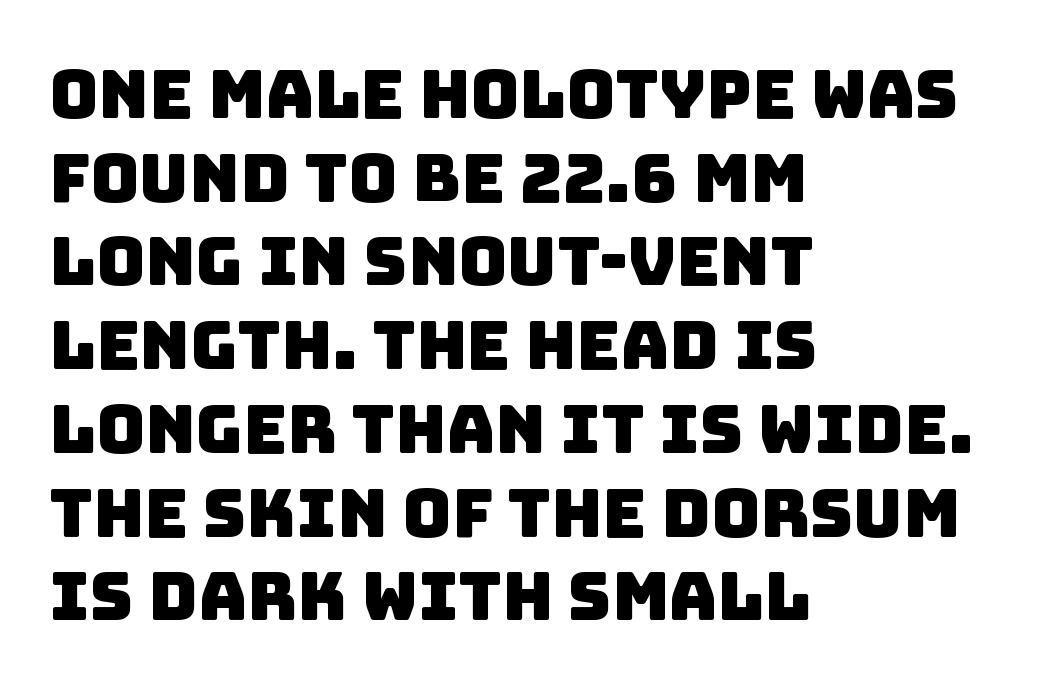
Q: Is the typeface a serif or a sans-serif typeface? A: Sans-serif.
Q: Is the text underlined? A: No.
Q: How is the paragraph aligned? A: Left-aligned.
Q: Is the spacing between letters normal or unusually wide? A: Normal.
Q: Is the spacing between lines tight, normal or loose? A: Normal.
Q: Width (condensed, normal, or wide)? A: Normal.
Q: Stroke contrast? A: Low.
Q: x-height? A: Large.
Q: Monospaced? A: No.
